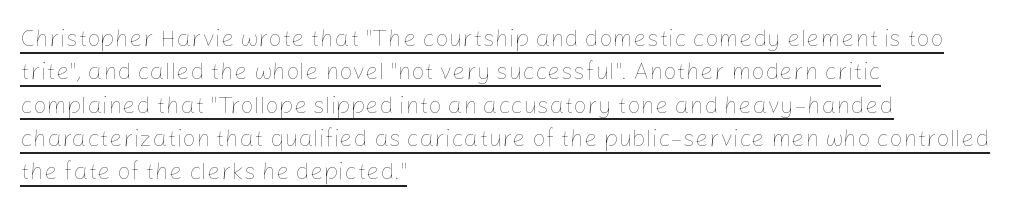
Q: Is the text bold? A: No.
Q: Is the text italic (slanted)? A: No, it is upright.
Q: Is the text underlined? A: Yes.
Q: How is the paragraph aligned? A: Left-aligned.
Q: Is the spacing between letters normal or unusually wide? A: Normal.
Q: Is the spacing between lines tight, normal or loose? A: Normal.
